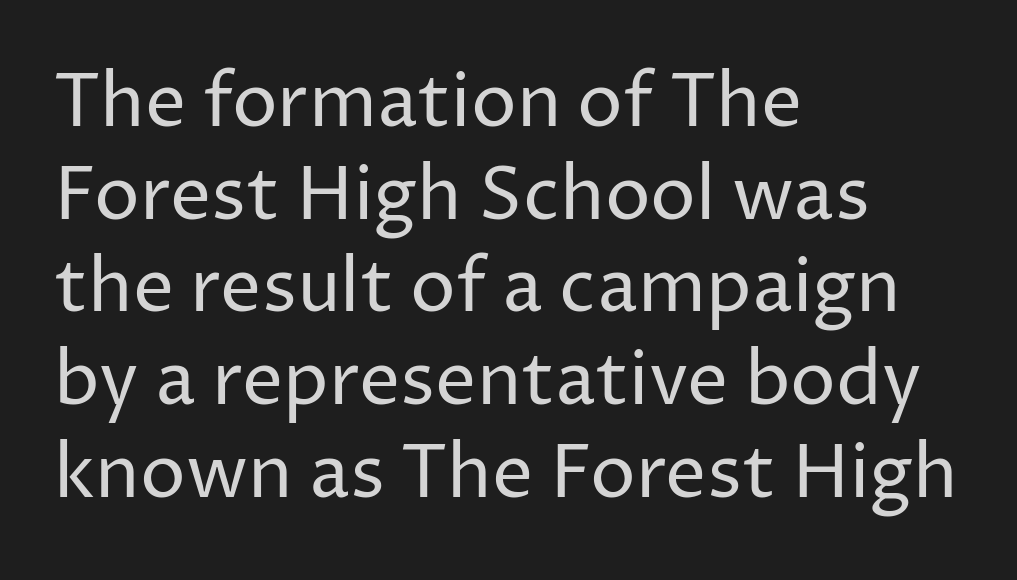
{"serif": "no", "italic": "no", "bold": "no", "weight": "regular", "width": "normal", "stroke_contrast": "low", "x_height": "medium", "monospaced": "no", "underline": "no", "align": "left", "line_spacing": "normal", "line_spacing_ratio": 1.27, "letter_spacing": "normal", "letter_spacing_em": 0.0, "glyph_px": 73}
